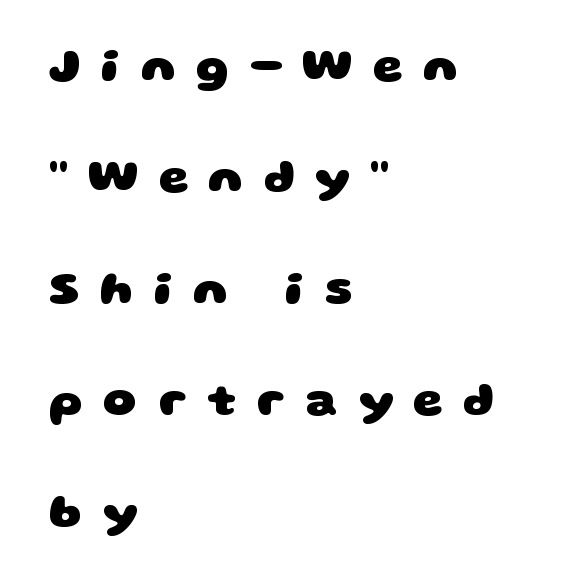
The image shows 47 px heavy, wide sans-serif type; set left-aligned, loose line spacing (2.37x), unusually wide letter spacing (+0.44 em), not underlined; low stroke contrast and a large x-height.
